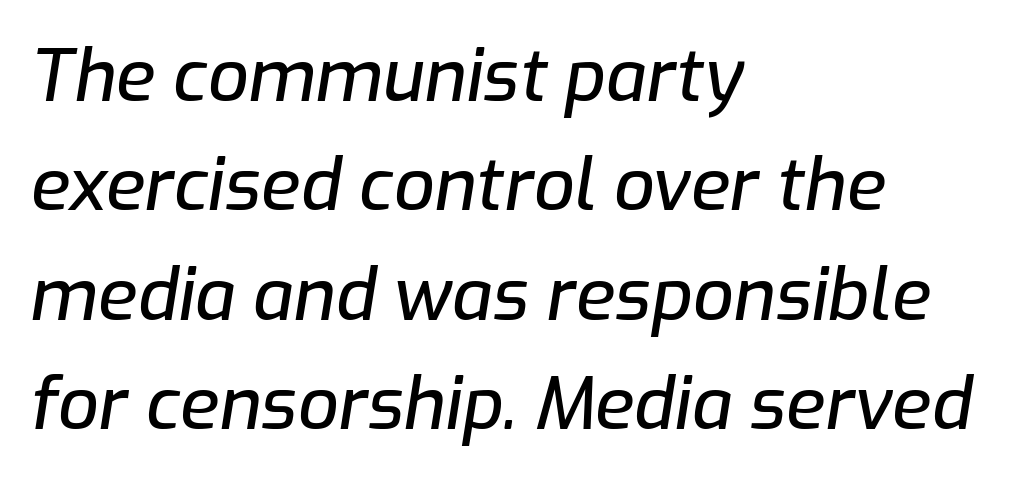
Q: Is the text italic (slanted)? A: Yes, it leans right by about 9 degrees.
Q: Is the text underlined? A: No.
Q: How is the paragraph aligned? A: Left-aligned.
Q: Is the spacing between letters normal or unusually wide? A: Normal.
Q: Is the spacing between lines tight, normal or loose? A: Normal.
Q: Width (condensed, normal, or wide)? A: Normal.
Q: Stroke contrast? A: Low.
Q: x-height? A: Medium.
Q: Monospaced? A: No.
